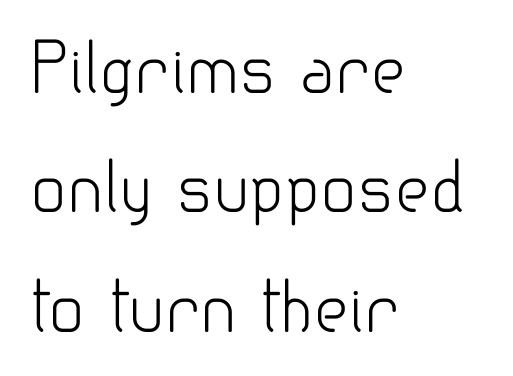
{"serif": "no", "italic": "no", "bold": "no", "weight": "light", "width": "normal", "stroke_contrast": "low", "x_height": "small", "monospaced": "no", "underline": "no", "align": "left", "line_spacing_ratio": 1.78, "letter_spacing": "normal", "letter_spacing_em": 0.0, "glyph_px": 67}
